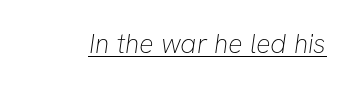
The image shows 27 px text type; set normal letter spacing, underlined.
